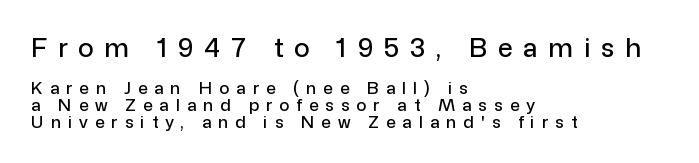
The image shows 26 px text type, upright; set left-aligned, tight line spacing (0.98x), unusually wide letter spacing (+0.41 em), not underlined; the first (top) block is 1.53x larger.
